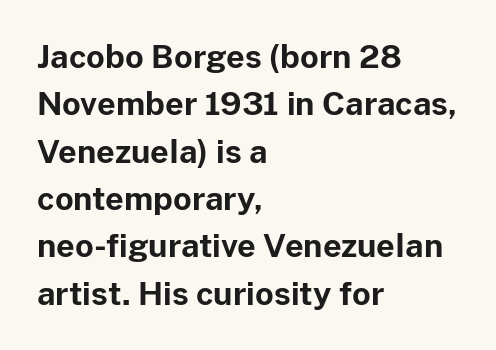
{"serif": "no", "italic": "no", "bold": "yes", "weight": "bold", "width": "normal", "stroke_contrast": "low", "x_height": "medium", "monospaced": "no", "underline": "no", "align": "left", "line_spacing": "normal", "line_spacing_ratio": 1.48, "letter_spacing": "normal", "letter_spacing_em": 0.0, "glyph_px": 32}
